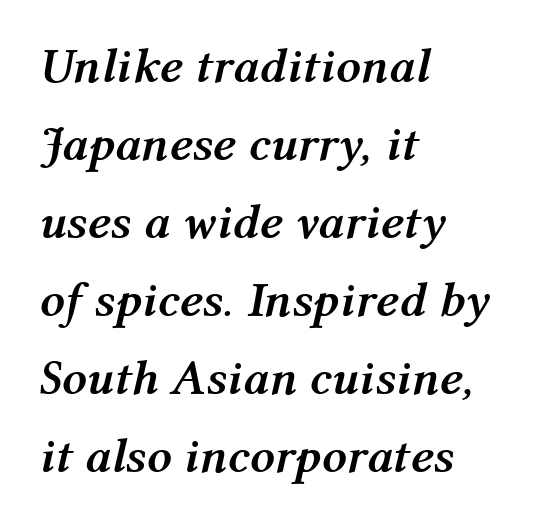
Q: Is the text bold? A: Yes.
Q: Is the text italic (slanted)? A: Yes, it leans right by about 12 degrees.
Q: Is the text underlined? A: No.
Q: How is the paragraph aligned? A: Left-aligned.
Q: Is the spacing between letters normal or unusually wide? A: Normal.
Q: Is the spacing between lines tight, normal or loose? A: Normal.
Q: Width (condensed, normal, or wide)? A: Normal.
Q: Stroke contrast? A: Medium.
Q: x-height? A: Medium.
Q: Monospaced? A: No.
